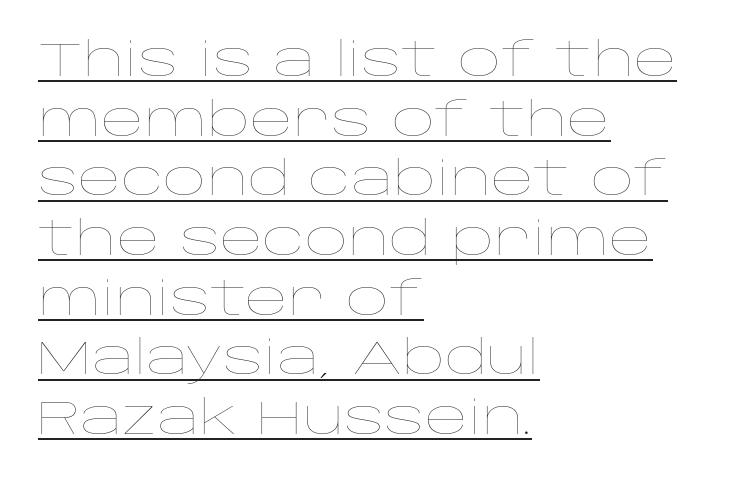
You could not count columns in this text — the font is proportionally spaced. Spacing between characters is what you'd get straight out of the box. Descenders here cross a horizontal rule under the line. The lines sit at an ordinary, default distance from one another. Left-aligned paragraph, ragged on the right.
